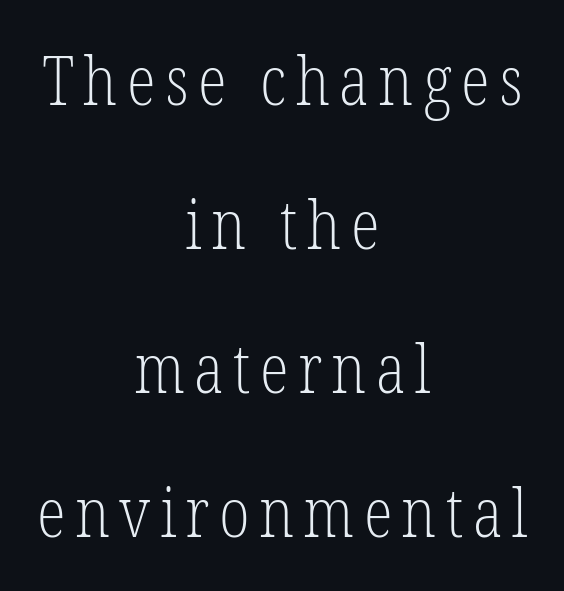
Each new line begins a long way beneath the previous one. No word sits above an underline. If you folded the block vertically in half, each line would mirror itself in length. This rendering employs a face with finishing strokes, i.e., a serif. The lettering holds an erect, upright posture throughout. A typesetter would call this proportional, since set widths differ per character.
